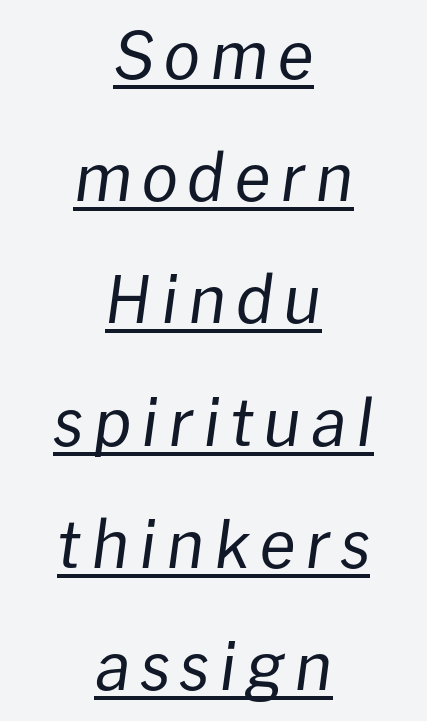
The image shows 65 px regular-weight type, italic (leaning right); set centered, line spacing 1.88x, underlined; low stroke contrast and a medium x-height.
